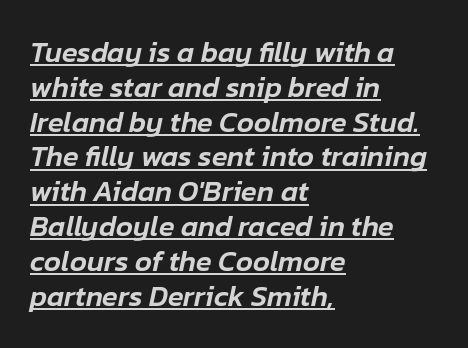
{"italic": "yes", "lean": "right", "slant_degrees": 12, "width": "normal", "stroke_contrast": "low", "x_height": "medium", "monospaced": "no", "underline": "yes", "align": "left", "line_spacing_ratio": 1.2, "letter_spacing": "normal", "letter_spacing_em": 0.0, "glyph_px": 29}
